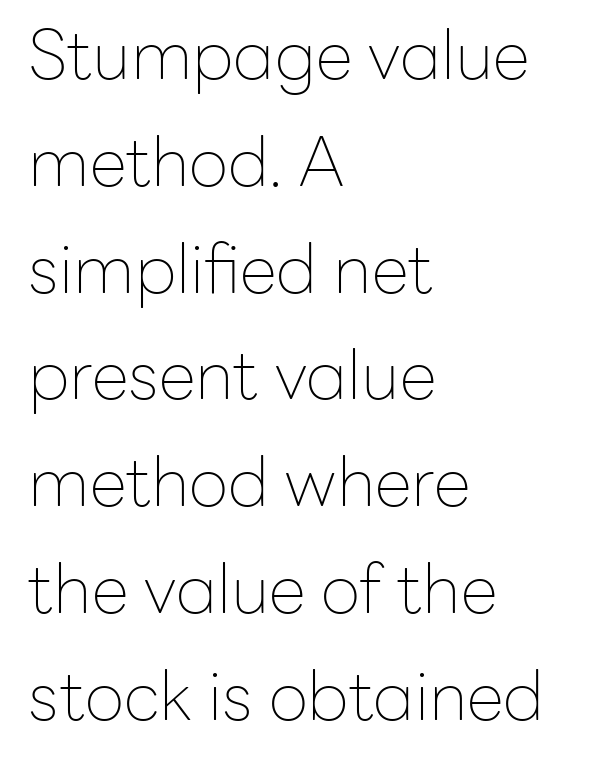
The image shows 68 px thin sans-serif type, upright; set left-aligned, normal line spacing (1.57x), normal letter spacing, not underlined; low stroke contrast and a medium x-height.
